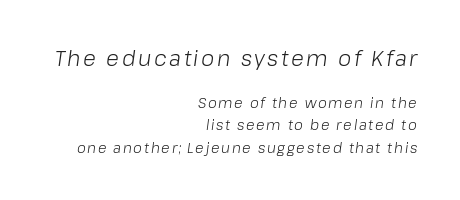
The image shows 21 px text type, italic (leaning right); set right-aligned, normal line spacing (1.59x), not underlined; the first (top) block is 1.5x larger.
